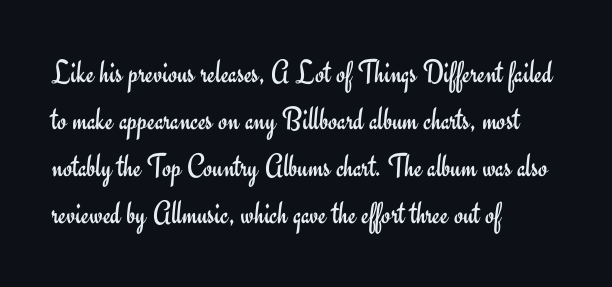
Evenly set lines give the paragraph a standard silhouette. Between one letter and the next there's only the usual sliver of space. Varying glyph widths throughout — classic text-font behaviour. Lines of text with bare space underneath.
